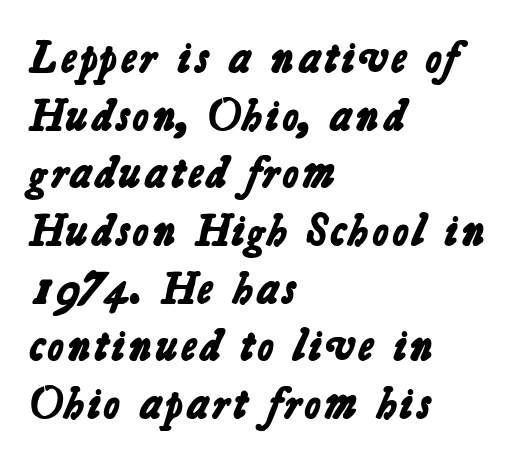
{"serif": "no", "bold": "yes", "weight": "bold", "width": "normal", "stroke_contrast": "low", "x_height": "medium", "monospaced": "no", "underline": "no", "align": "left", "line_spacing": "normal", "line_spacing_ratio": 1.31, "letter_spacing": "normal", "letter_spacing_em": 0.0, "glyph_px": 44}
